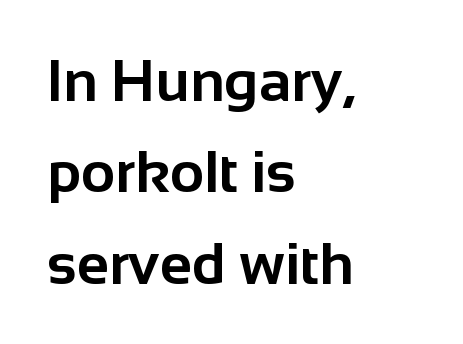
Q: Is the text bold? A: Yes.
Q: Is the text italic (slanted)? A: No, it is upright.
Q: Is the typeface a serif or a sans-serif typeface? A: Sans-serif.
Q: Is the text underlined? A: No.
Q: How is the paragraph aligned? A: Left-aligned.
Q: Is the spacing between letters normal or unusually wide? A: Normal.
Q: Is the spacing between lines tight, normal or loose? A: Normal.
Q: Width (condensed, normal, or wide)? A: Normal.
Q: Stroke contrast? A: Low.
Q: x-height? A: Medium.
Q: Monospaced? A: No.
